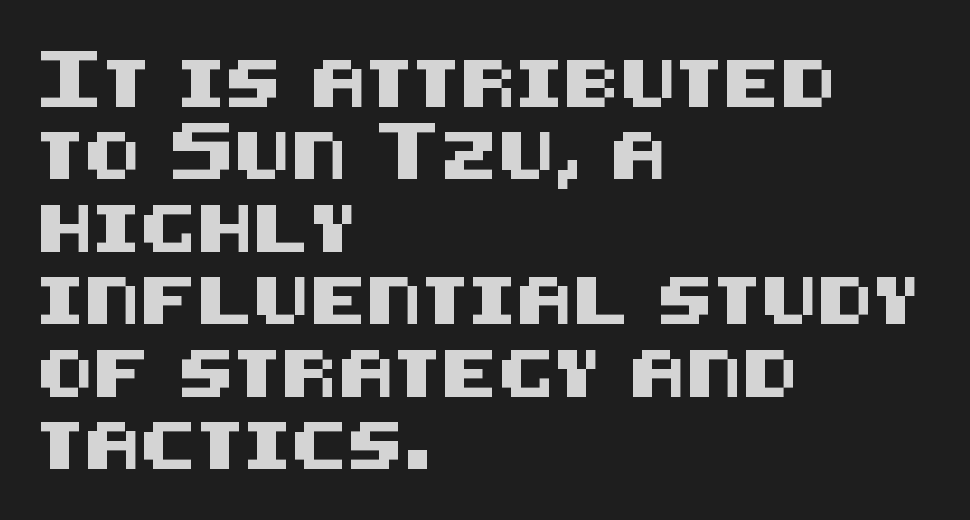
{"serif": "no", "italic": "no", "width": "normal", "stroke_contrast": "medium", "x_height": "large", "underline": "no", "align": "left", "line_spacing": "normal", "line_spacing_ratio": 1.54, "letter_spacing": "normal", "letter_spacing_em": 0.0, "glyph_px": 47}
